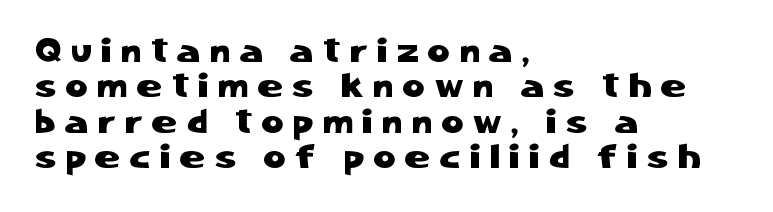
The lettering stays uniformly vertical, giving the passage a roman look. These lines have a slow, spaced-out rhythm from letter to letter. The passage shown is typed in a proportional face where columns would drift. The face used here is a sans, in the tradition of grotesques and geometrics. This rendering features lettering with no underline. The rendering anchors every line to the left-hand side.
